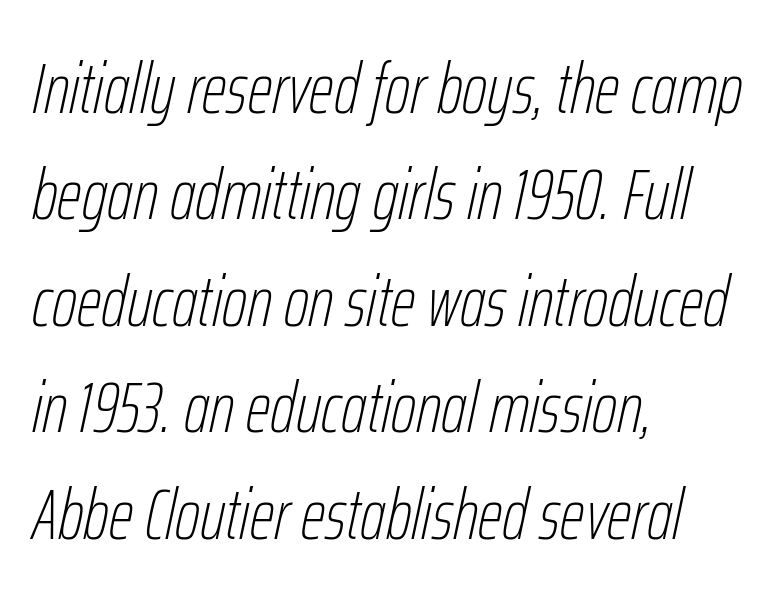
Think standard paragraph weight, or any step lighter than that. The letterforms sit shoulder to shoulder at normal distance. Has an underline been added? It has not. The passage shown stacks its lines at a standard gap.
